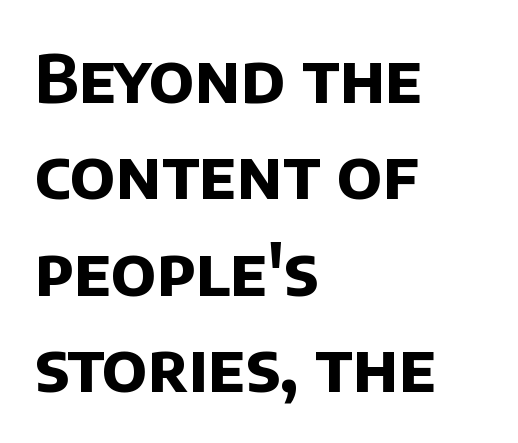
Compared with typical paragraphs, the rows here are spaced about the same. Pretty heavy lettering here — definitely bold. Rule under the text: the space is simply empty. Look at the bottom of the vertical strokes: they stop flat, with no serifs.
